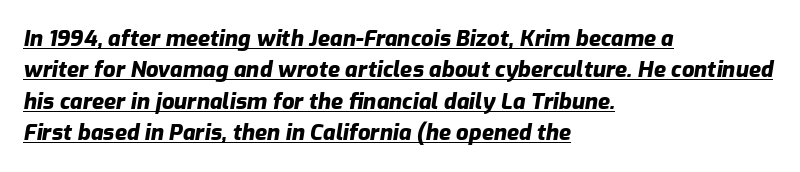
The image shows 22 px bold type, italic (leaning right); set left-aligned, normal line spacing (1.43x), normal letter spacing, underlined.
